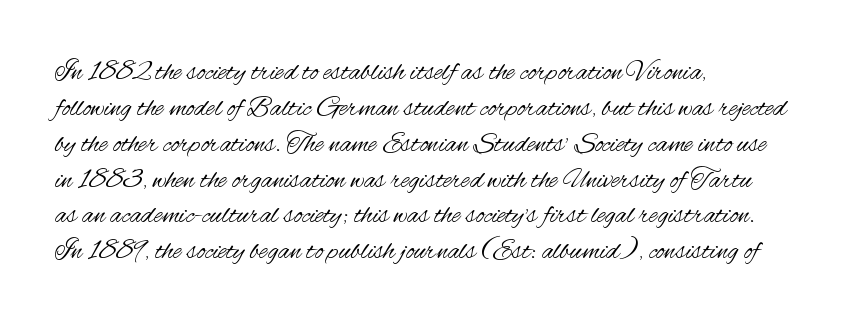
The leading is moderate, giving the passage an even texture. Does extra space separate the letters? No, they use regular spacing. Does the type have serifs? No, each stem ends abruptly.
